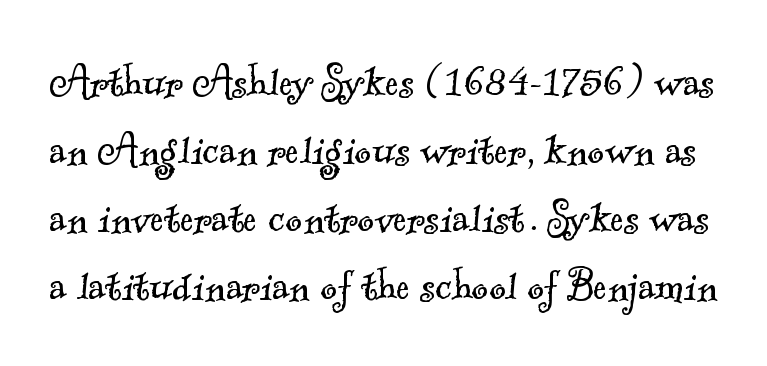
{"serif": "yes", "bold": "no", "weight": "light", "width": "normal", "x_height": "small", "monospaced": "no", "underline": "no", "line_spacing": "normal", "line_spacing_ratio": 1.31, "letter_spacing": "normal", "letter_spacing_em": 0.0, "glyph_px": 52}
